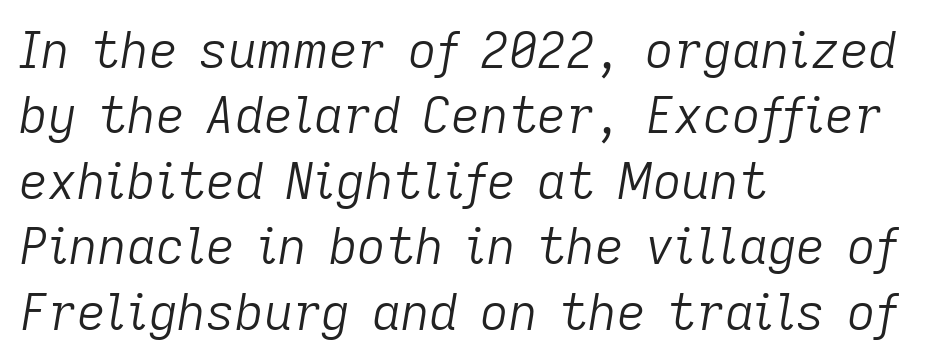
The passage shown stacks its lines at a standard gap. Each line starts at the same left margin while the right side varies. You could not count columns in this text — the font is proportionally spaced. Heaviness? Minimal to ordinary, like unemphasized prose. These lines keep a tight, regular rhythm from letter to letter. Decoration check: the copy has no underline.
